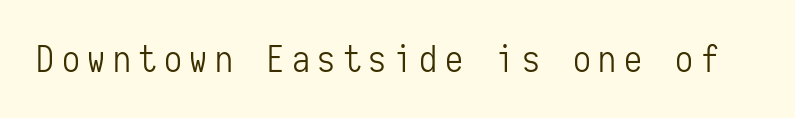
{"serif": "no", "italic": "no", "bold": "no", "weight": "light", "width": "condensed", "stroke_contrast": "low", "x_height": "medium", "monospaced": "yes", "underline": "no", "letter_spacing": "wide", "letter_spacing_em": 0.21, "glyph_px": 36}
